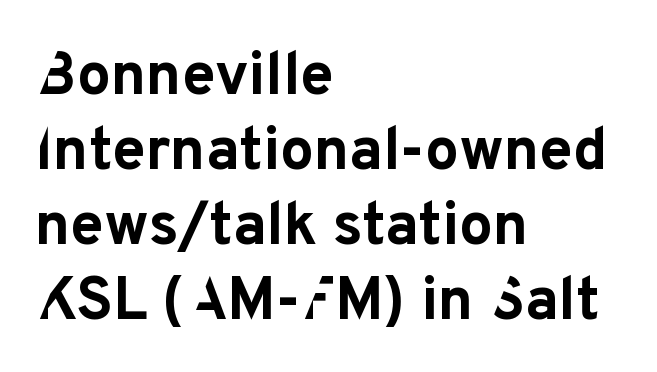
Vertically, the passage feels balanced, rows spaced as you'd expect. Classification — sans serif. Typesetter's note: full bold, strokes at maximum text heaviness. All the whitespace from short lines collects on the right. A bare baseline throughout the passage. Every character sits straight up, as roman type does.
